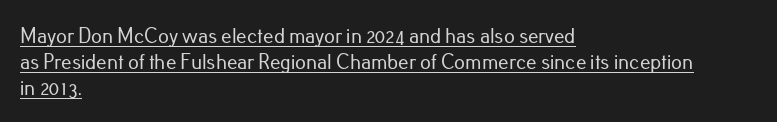
{"italic": "no", "underline": "yes", "align": "left", "line_spacing_ratio": 1.24, "letter_spacing": "normal", "letter_spacing_em": 0.0, "glyph_px": 21}
